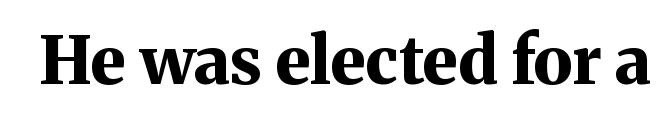
{"serif": "yes", "italic": "no", "bold": "yes", "weight": "bold", "width": "normal", "stroke_contrast": "medium", "x_height": "medium", "monospaced": "no", "underline": "no", "letter_spacing": "normal", "letter_spacing_em": 0.0, "glyph_px": 66}
